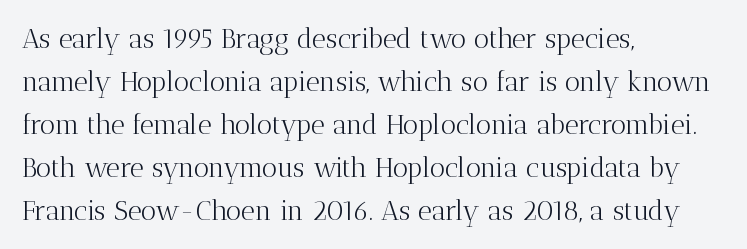
{"italic": "no", "bold": "no", "underline": "no", "align": "left", "line_spacing": "normal", "line_spacing_ratio": 1.59, "letter_spacing": "normal", "letter_spacing_em": 0.0, "glyph_px": 27}
